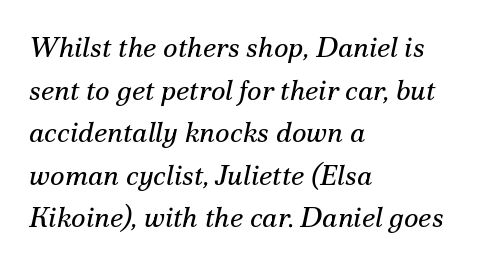
The image shows 28 px regular-weight serif type, italic (leaning right); set left-aligned, normal line spacing (1.52x), normal letter spacing, not underlined; medium stroke contrast and a small x-height.
